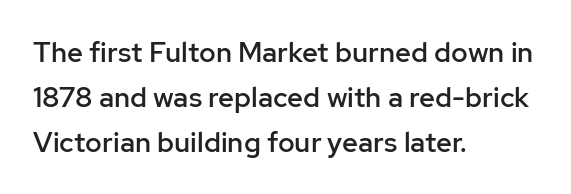
Visually the block forms a straight wall on the left and a jagged coastline on the right. A clean baseline with only descenders dipping below it. Moderately thickened strokes mark this as semibold type. Letter spacing: default. Font category for this specimen: sans-serif. Ordinary non-slanted type is in use.
